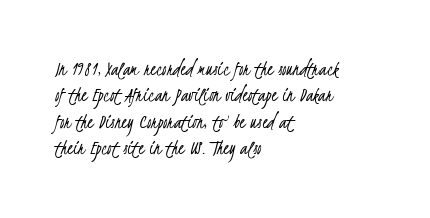
{"bold": "no", "underline": "no", "align": "left", "line_spacing_ratio": 1.2, "letter_spacing": "normal", "letter_spacing_em": 0.0, "glyph_px": 22}
